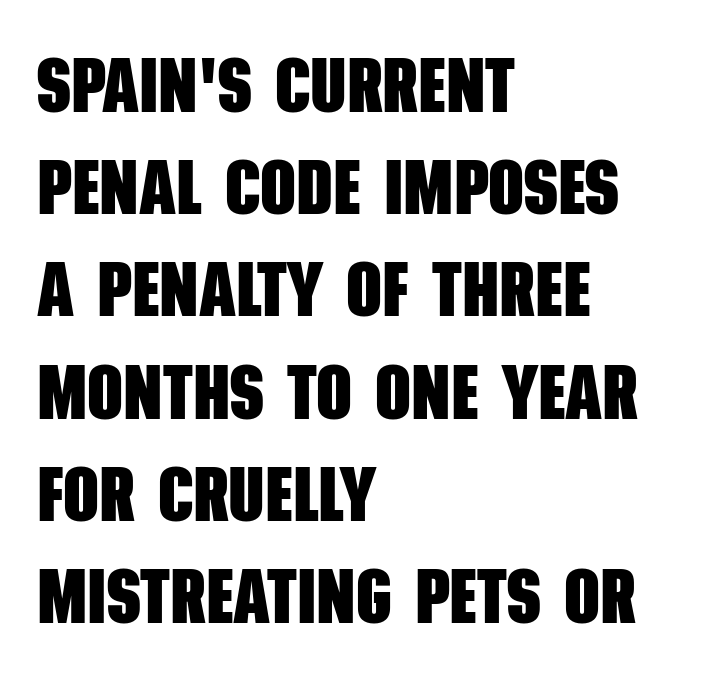
Q: Is the text bold? A: Yes.
Q: Is the typeface a serif or a sans-serif typeface? A: Sans-serif.
Q: Is the text underlined? A: No.
Q: How is the paragraph aligned? A: Left-aligned.
Q: Is the spacing between letters normal or unusually wide? A: Normal.
Q: Is the spacing between lines tight, normal or loose? A: Normal.
Q: Width (condensed, normal, or wide)? A: Condensed.
Q: Stroke contrast? A: Low.
Q: x-height? A: Large.
Q: Monospaced? A: No.
